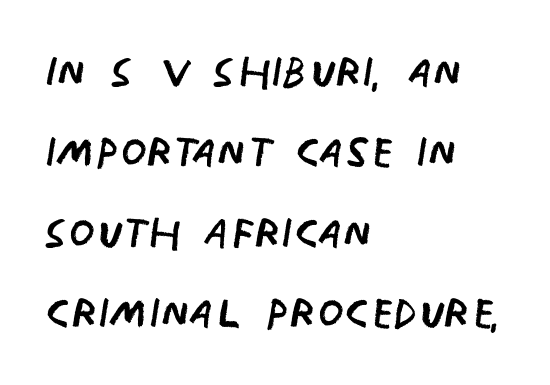
The image shows 60 px regular-weight, condensed sans-serif type; set left-aligned, normal line spacing (1.34x), normal letter spacing, not underlined; low stroke contrast and a large x-height.
